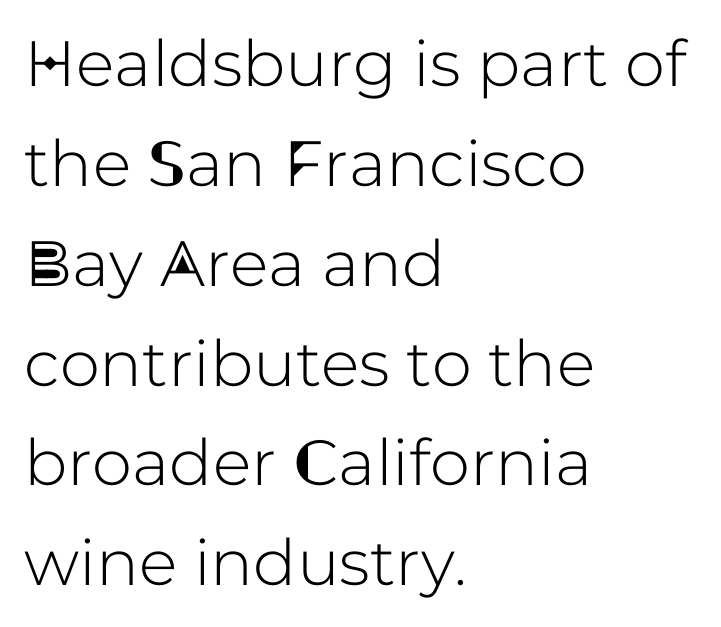
The image shows 64 px sans-serif type, upright; set left-aligned, normal line spacing (1.56x), normal letter spacing, not underlined; low stroke contrast and a medium x-height.
